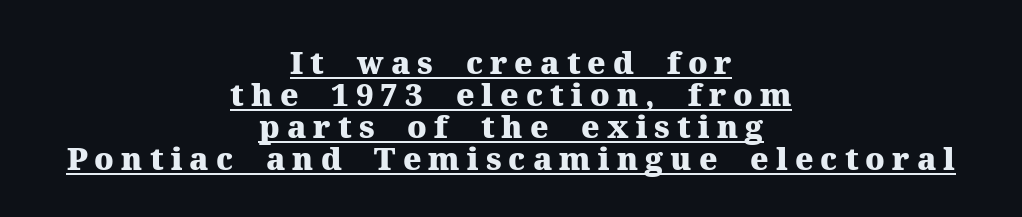
A typesetter would call this proportional, since set widths differ per character. Observe the wide spacing: letters keep a clear distance from each other. Each line is balanced around a shared central axis. The letters are bold, with thick, heavy strokes. The type family on display is of the serif kind.
